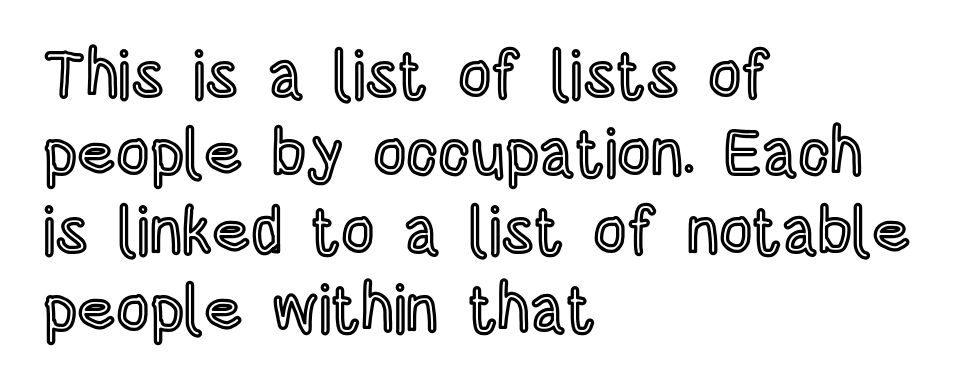
Q: Is the text italic (slanted)? A: No, it is upright.
Q: Is the text underlined? A: No.
Q: How is the paragraph aligned? A: Left-aligned.
Q: Is the spacing between letters normal or unusually wide? A: Normal.
Q: Width (condensed, normal, or wide)? A: Condensed.
Q: x-height? A: Large.
Q: Monospaced? A: No.
